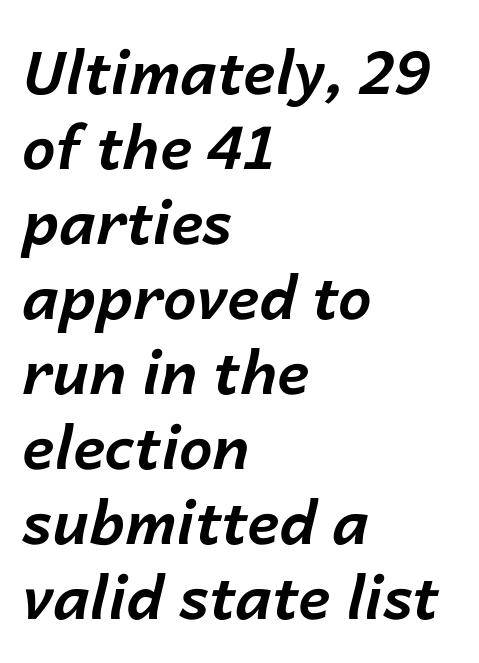
Compared with a centered layout, this one pins lines to the left instead. Underlining? Definitely not there. Varying glyph widths throughout — classic text-font behaviour. The characters look thick and weighty, a clear bold. One glance says typical: line gaps are just what's usual. Standard letterfit; no display-style spreading of the glyphs.
